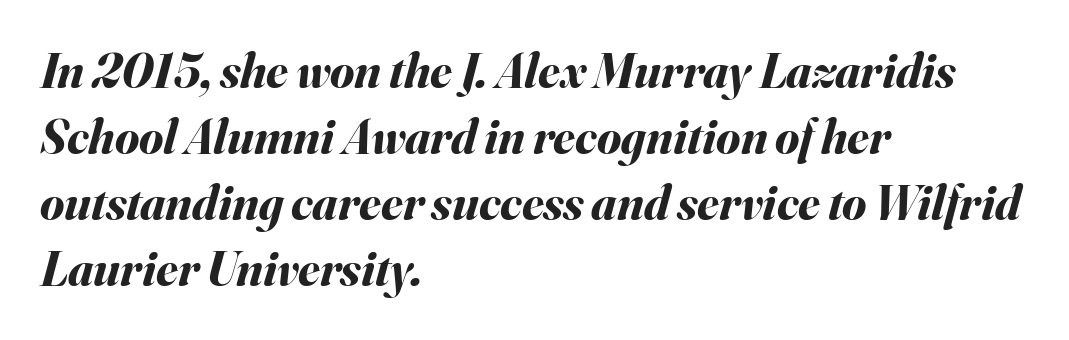
{"italic": "yes", "lean": "right", "slant_degrees": 16, "bold": "yes", "weight": "bold", "width": "normal", "stroke_contrast": "medium", "x_height": "small", "monospaced": "no", "underline": "no", "align": "left", "line_spacing": "normal", "line_spacing_ratio": 1.35, "letter_spacing": "normal", "letter_spacing_em": 0.0, "glyph_px": 49}
